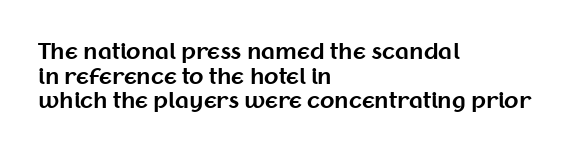
The gaps between neighbouring characters are ordinary and unremarkable. Caption: multi-line text, flush left, ragged right. The passage shown is not underscored anywhere. These lines carry a lot of weight — the face is fully bold.
